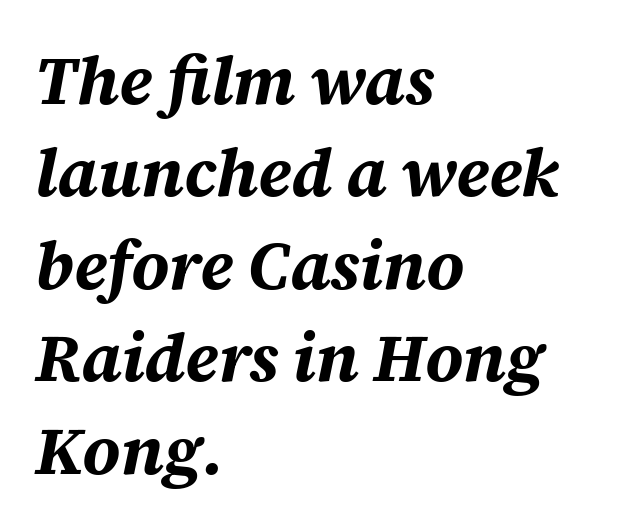
The image shows 67 px bold type, italic (leaning right); set left-aligned, normal line spacing (1.38x), normal letter spacing, not underlined; medium stroke contrast and a large x-height.
